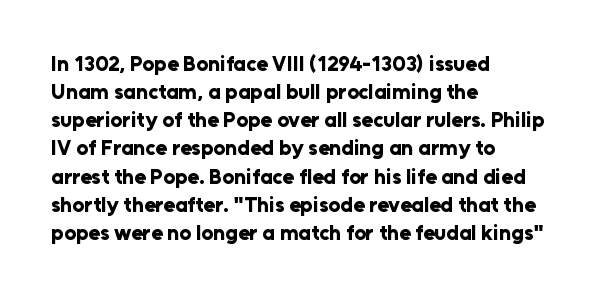
Q: Is the text bold? A: Yes.
Q: Is the text italic (slanted)? A: No, it is upright.
Q: Is the text underlined? A: No.
Q: How is the paragraph aligned? A: Left-aligned.
Q: Is the spacing between letters normal or unusually wide? A: Normal.
Q: Is the spacing between lines tight, normal or loose? A: Normal.
